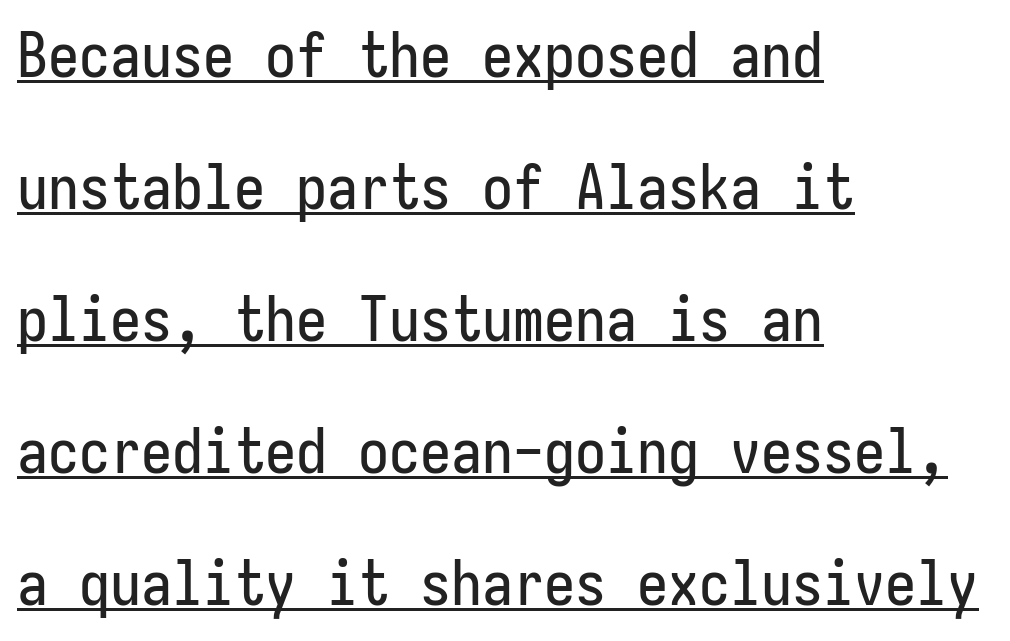
{"serif": "no", "italic": "no", "width": "condensed", "stroke_contrast": "low", "x_height": "medium", "underline": "yes", "align": "left", "line_spacing": "loose", "line_spacing_ratio": 2.13, "letter_spacing": "normal", "letter_spacing_em": 0.0, "glyph_px": 62}
